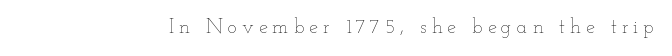
Rule under the text: the space is simply empty. Every character sits straight up, as roman type does. This is not heavy type; no bold has been used. Tracking value appears strongly positive — letters spread wide.
